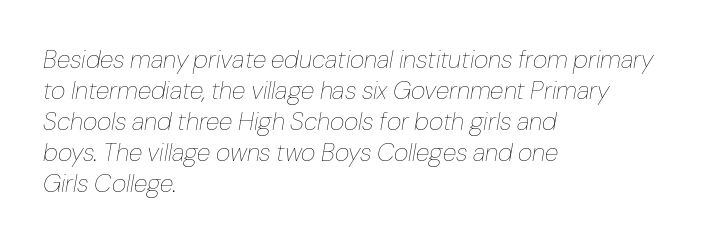
The image shows 25 px text type, italic (leaning right); set left-aligned, line spacing 1.24x, normal letter spacing, not underlined.
